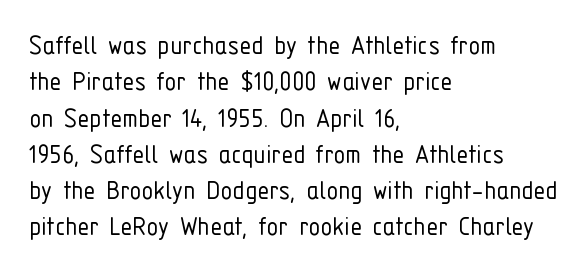
The lettering stays uniformly vertical, giving the passage a roman look. Glyph-to-glyph distance matches everyday printed text. The letters look calm and open, with moderate or lighter stems. A typesetter would call this proportional, since set widths differ per character. Underlining? Definitely not there.
